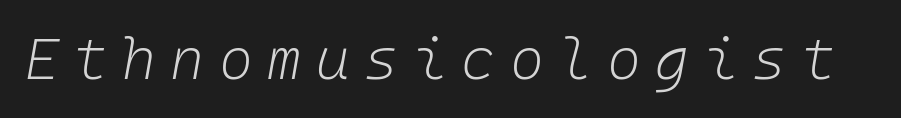
Q: Is the text bold? A: No.
Q: Is the text italic (slanted)? A: Yes, it leans right by about 10 degrees.
Q: Is the text underlined? A: No.
Q: Is the spacing between letters normal or unusually wide? A: Unusually wide.
Q: Width (condensed, normal, or wide)? A: Normal.
Q: Stroke contrast? A: Low.
Q: x-height? A: Medium.
